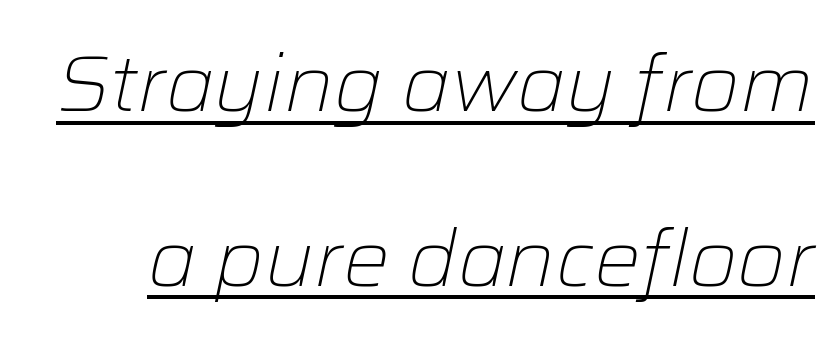
The image shows 78 px light type, italic (leaning right); set loose line spacing (2.24x), normal letter spacing, underlined; low stroke contrast and a medium x-height.
